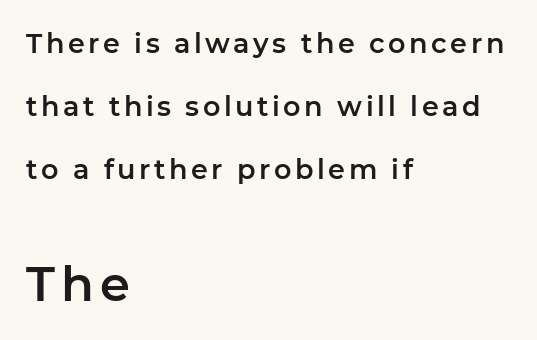
The image shows 48 px sans-serif type, upright; set left-aligned, loose line spacing (2.34x), not underlined; the second (bottom) block is 1.78x larger; low stroke contrast and a medium x-height.
